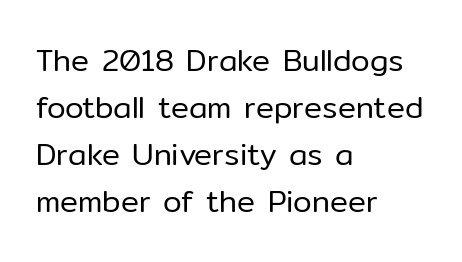
Spacing between characters is what you'd get straight out of the box. Underlining? Definitely not there. Line beginnings align vertically; line endings do not. Posture: straight, roman, zero tilt.
